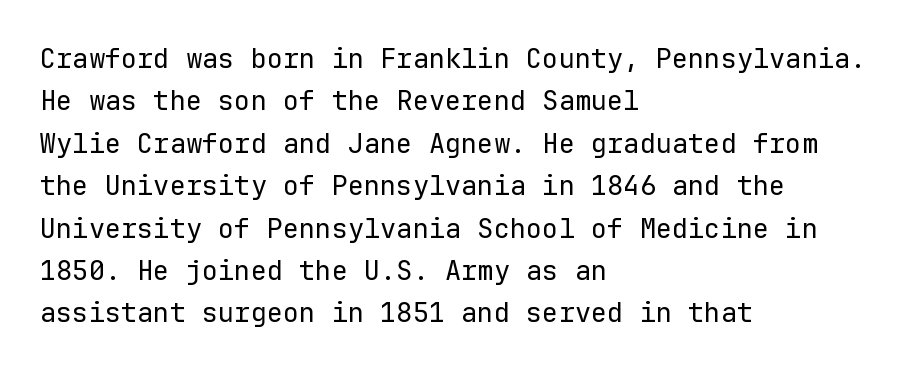
The image shows 27 px text type, upright; set left-aligned, normal line spacing (1.57x), normal letter spacing, not underlined.
